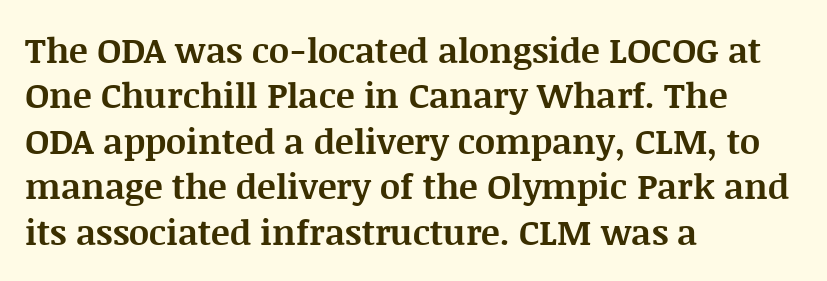
Teacher's note: observe the even left margin — that is flush-left alignment. Look at the stroke-to-counter ratio: heavy, a bold. Does the type have serifs? Yes, each stem ends in a small foot. The specimen reads as upright at a glance. What stands out about the letter spacing? Nothing — it is the standard amount.
